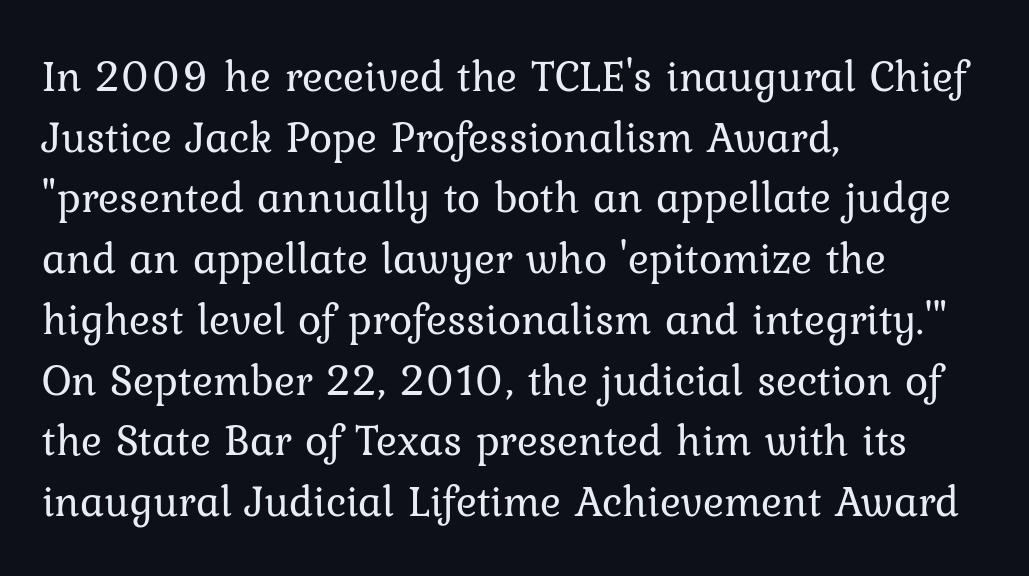
Q: Is the text bold? A: No.
Q: Is the text italic (slanted)? A: No, it is upright.
Q: Is the typeface a serif or a sans-serif typeface? A: Serif.
Q: Is the text underlined? A: No.
Q: How is the paragraph aligned? A: Left-aligned.
Q: Is the spacing between letters normal or unusually wide? A: Normal.
Q: Is the spacing between lines tight, normal or loose? A: Normal.
Q: Width (condensed, normal, or wide)? A: Normal.
Q: Stroke contrast? A: Low.
Q: x-height? A: Medium.
Q: Monospaced? A: No.
